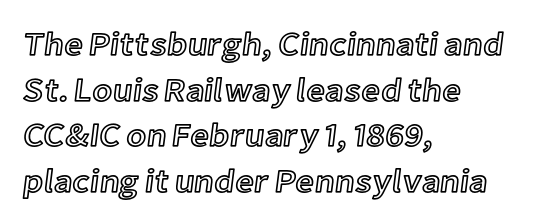
{"width": "normal", "x_height": "medium", "monospaced": "no", "underline": "no", "align": "left", "line_spacing": "normal", "line_spacing_ratio": 1.38, "letter_spacing": "normal", "letter_spacing_em": 0.0, "glyph_px": 33}
